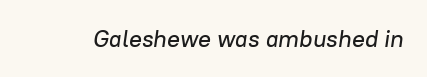
{"italic": "yes", "lean": "right", "slant_degrees": 8, "underline": "no", "letter_spacing": "normal", "letter_spacing_em": 0.0, "glyph_px": 24}
